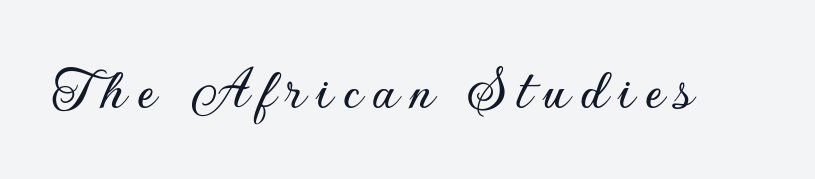
The image shows 62 px sans-serif type; set not underlined; low stroke contrast and a small x-height.
